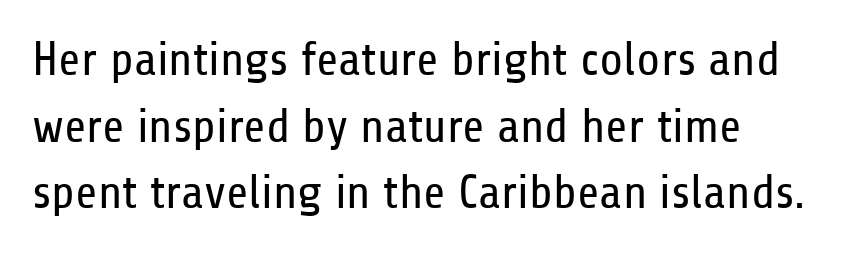
If you measured baseline to baseline, you'd find a middling distance. Check the space under the baseline: it is left empty. What kind of face is this? One without serifs — a sans. This sample uses an upright cut, with every glyph sitting square on the baseline.
